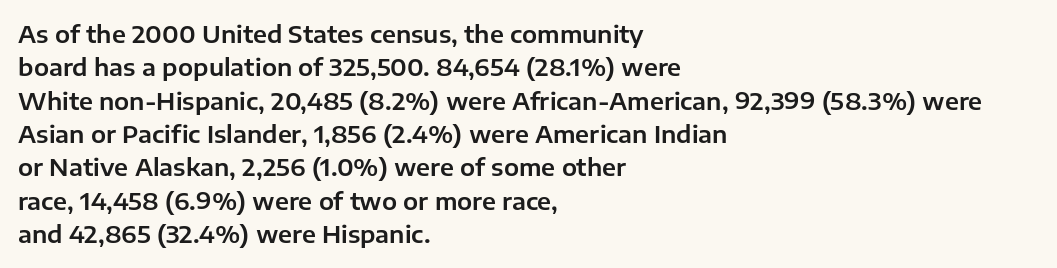
Style check: upright. Bare-footed words on every line. The passage shown has conventional tracking throughout. If you measured baseline to baseline, you'd find a middling distance. A student would call this left alignment; a typographer would say flush left, rag right.
